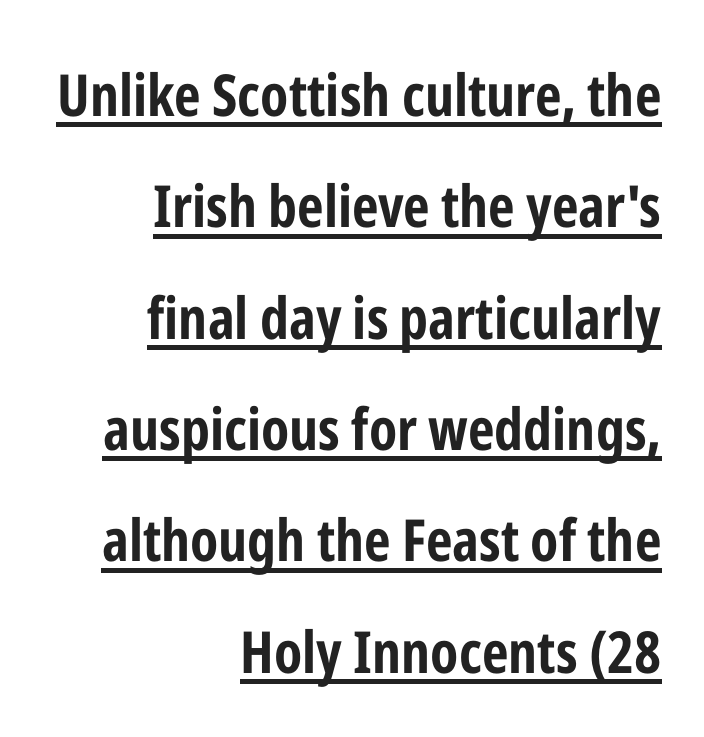
Q: Is the text bold? A: Yes.
Q: Is the text italic (slanted)? A: No, it is upright.
Q: Is the typeface a serif or a sans-serif typeface? A: Sans-serif.
Q: Is the text underlined? A: Yes.
Q: How is the paragraph aligned? A: Right-aligned.
Q: Is the spacing between letters normal or unusually wide? A: Normal.
Q: Is the spacing between lines tight, normal or loose? A: Loose.
Q: Width (condensed, normal, or wide)? A: Condensed.
Q: Stroke contrast? A: Low.
Q: x-height? A: Medium.
Q: Monospaced? A: No.
